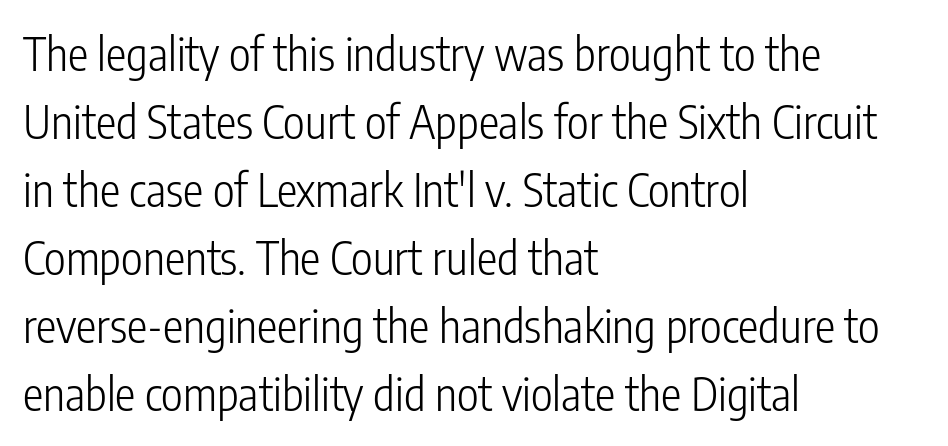
{"serif": "no", "italic": "no", "bold": "no", "weight": "light", "width": "condensed", "stroke_contrast": "low", "x_height": "medium", "monospaced": "no", "underline": "no", "align": "left", "line_spacing": "normal", "line_spacing_ratio": 1.48, "letter_spacing": "normal", "letter_spacing_em": 0.0, "glyph_px": 46}
